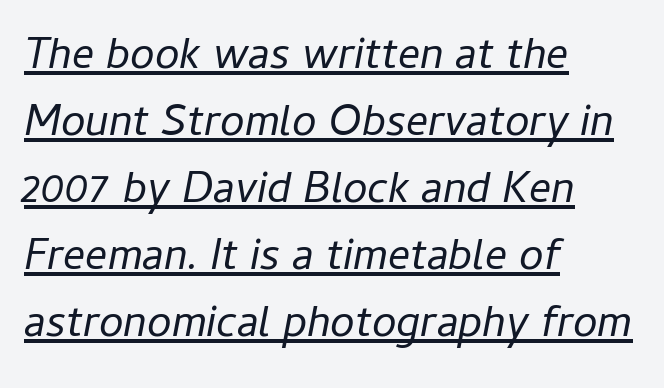
{"italic": "yes", "lean": "right", "slant_degrees": 11, "bold": "no", "weight": "regular", "width": "normal", "stroke_contrast": "low", "x_height": "medium", "monospaced": "no", "underline": "yes", "align": "left", "line_spacing": "normal", "line_spacing_ratio": 1.52, "letter_spacing": "normal", "letter_spacing_em": 0.0, "glyph_px": 44}
